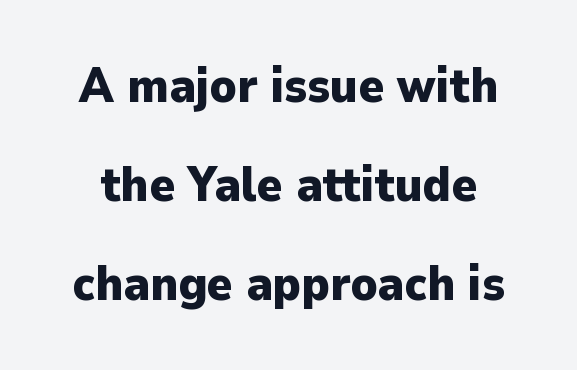
{"serif": "no", "italic": "no", "bold": "yes", "weight": "heavy", "width": "normal", "stroke_contrast": "low", "x_height": "medium", "monospaced": "no", "underline": "no", "line_spacing": "loose", "line_spacing_ratio": 2.06, "letter_spacing": "normal", "letter_spacing_em": 0.0, "glyph_px": 48}
